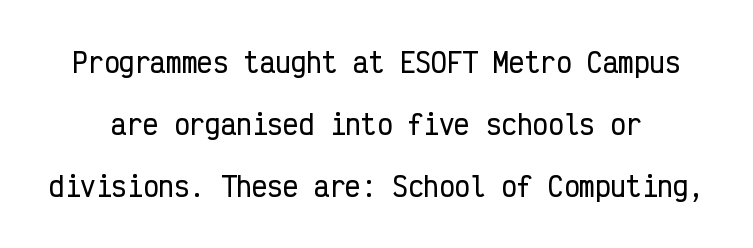
{"italic": "no", "underline": "no", "line_spacing": "loose", "line_spacing_ratio": 2.38, "letter_spacing": "normal", "letter_spacing_em": 0.0, "glyph_px": 26}
